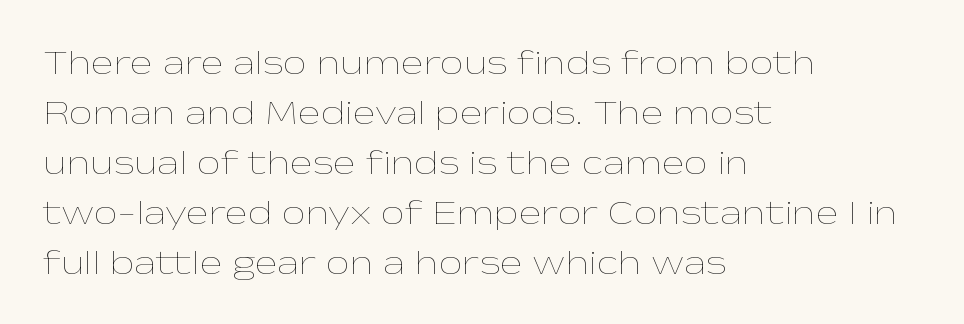
{"italic": "no", "bold": "no", "weight": "thin", "width": "wide", "stroke_contrast": "low", "x_height": "medium", "monospaced": "no", "underline": "no", "align": "left", "line_spacing": "normal", "line_spacing_ratio": 1.47, "letter_spacing": "normal", "letter_spacing_em": 0.0, "glyph_px": 34}
